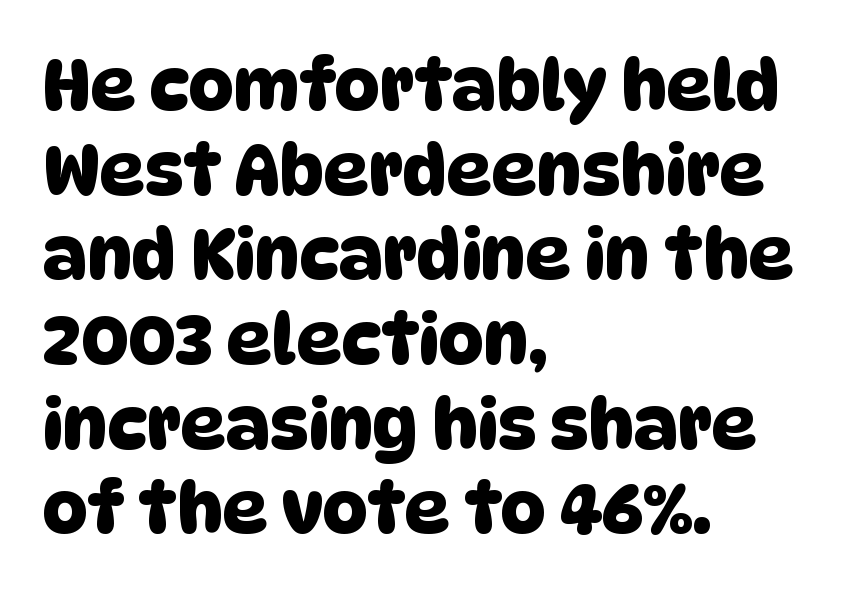
Q: Is the typeface a serif or a sans-serif typeface? A: Sans-serif.
Q: Is the text underlined? A: No.
Q: How is the paragraph aligned? A: Left-aligned.
Q: Is the spacing between letters normal or unusually wide? A: Normal.
Q: Width (condensed, normal, or wide)? A: Normal.
Q: Stroke contrast? A: Low.
Q: x-height? A: Large.
Q: Monospaced? A: No.
